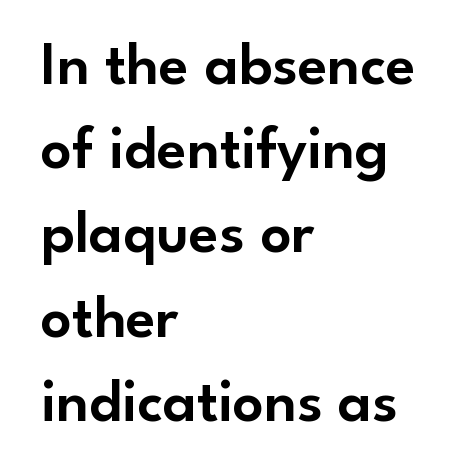
The font's upright variant was chosen for this text. Normally led — the rows are evenly, conventionally spaced. Letterform terminals end flat and unadorned throughout the passage. Layout note: lines flush left. Plain, unruled lines of type.
